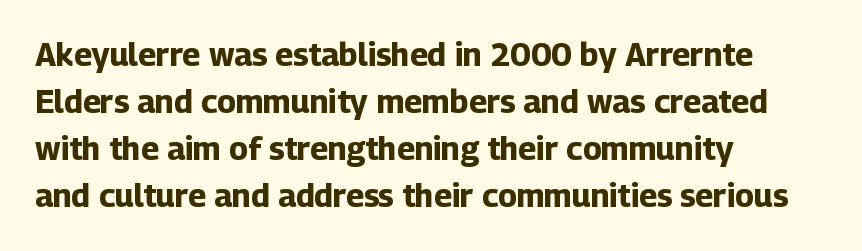
Pretty heavy lettering here — definitely bold. A typesetter would mark this as roman, not italic. Classification — sans serif. Varying glyph widths throughout — classic text-font behaviour.
